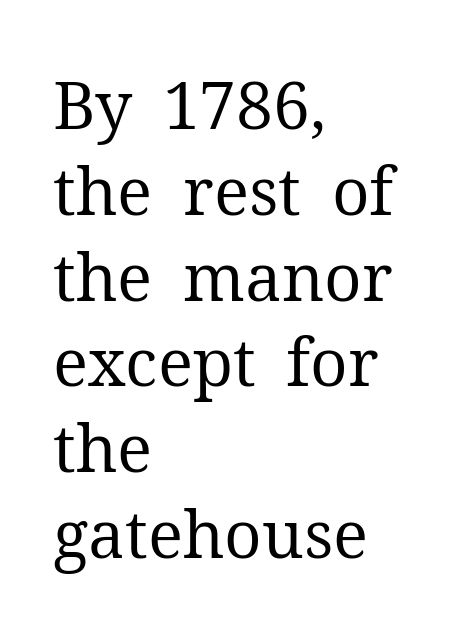
The image shows 66 px regular-weight serif type, upright; set left-aligned, normal line spacing (1.3x), normal letter spacing, not underlined; medium stroke contrast and a medium x-height.
